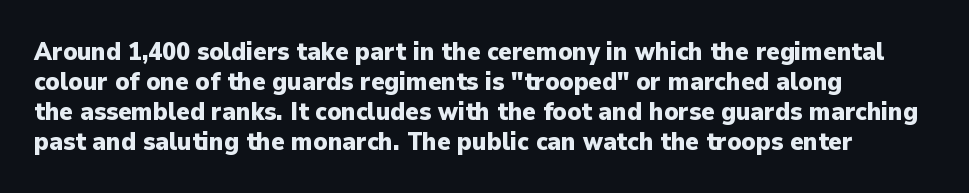
Q: Is the text bold? A: Yes.
Q: Is the text italic (slanted)? A: No, it is upright.
Q: Is the text underlined? A: No.
Q: How is the paragraph aligned? A: Left-aligned.
Q: Is the spacing between letters normal or unusually wide? A: Normal.
